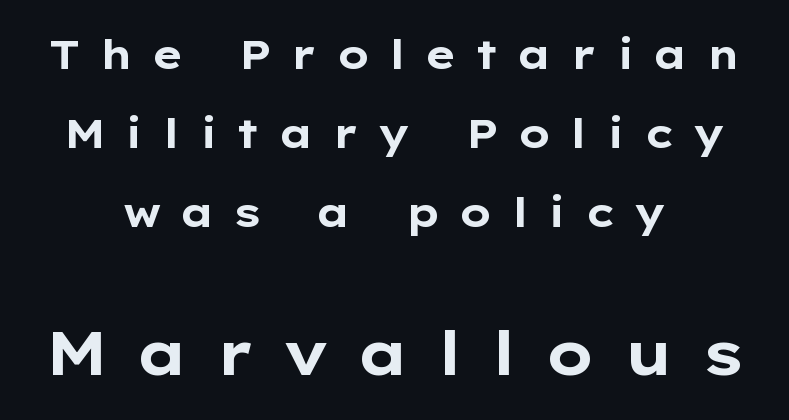
{"serif": "no", "italic": "no", "bold": "yes", "weight": "bold", "width": "wide", "stroke_contrast": "low", "x_height": "medium", "monospaced": "no", "underline": "no", "align": "center", "line_spacing": "loose", "line_spacing_ratio": 1.93, "letter_spacing": "wide", "letter_spacing_em": 0.44, "larger_block": "second", "size_ratio": 1.49, "glyph_px": 61}
